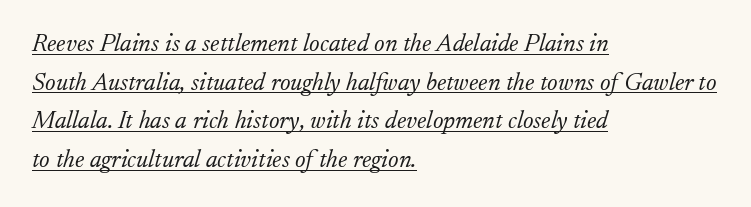
Q: Is the text bold? A: No.
Q: Is the text italic (slanted)? A: Yes, it leans right by about 17 degrees.
Q: Is the text underlined? A: Yes.
Q: How is the paragraph aligned? A: Left-aligned.
Q: Is the spacing between letters normal or unusually wide? A: Normal.
Q: Is the spacing between lines tight, normal or loose? A: Normal.
